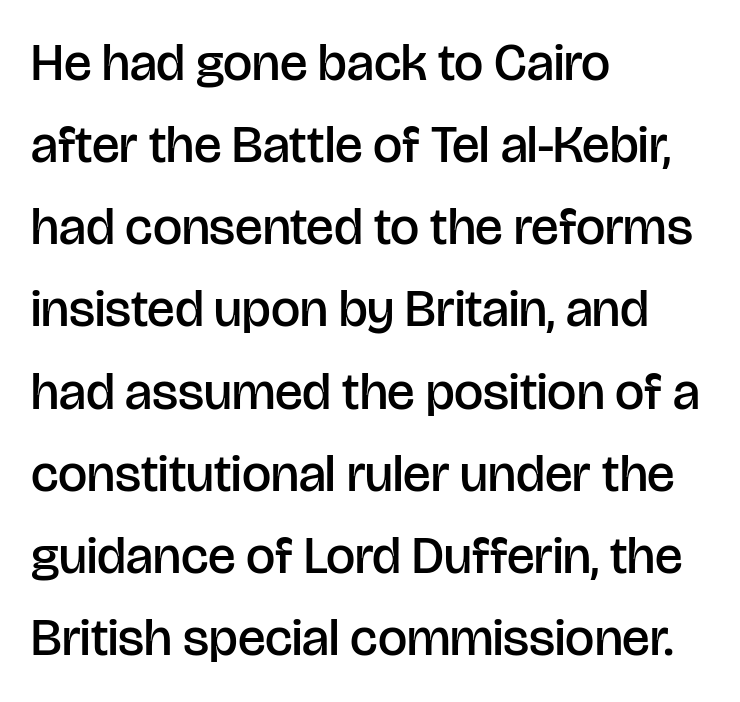
The image shows 52 px semibold sans-serif type, upright; set left-aligned, normal line spacing (1.58x), normal letter spacing, not underlined; low stroke contrast and a large x-height.
